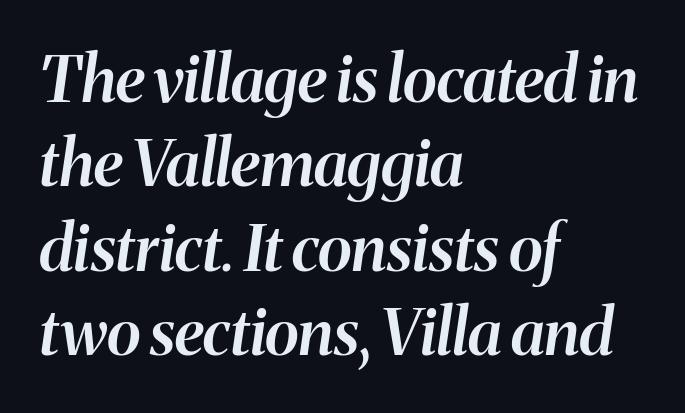
Q: Is the text bold? A: Semi-bold.
Q: Is the text italic (slanted)? A: Yes, it leans right by about 8 degrees.
Q: Is the text underlined? A: No.
Q: How is the paragraph aligned? A: Left-aligned.
Q: Is the spacing between letters normal or unusually wide? A: Normal.
Q: Is the spacing between lines tight, normal or loose? A: Normal.
Q: Width (condensed, normal, or wide)? A: Normal.
Q: Stroke contrast? A: Medium.
Q: x-height? A: Medium.
Q: Monospaced? A: No.
